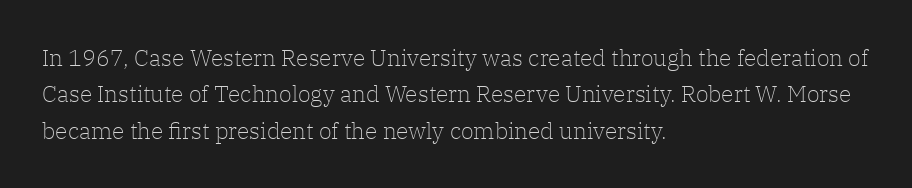
Compared with typical paragraphs, the rows here are spaced about the same. The letterforms sit at book weight or below. Ascenders rise straight up at ninety degrees. The lines are quadded left. Check the space under the baseline: it is left empty. Tracking value appears to be zero — textbook default spacing.
